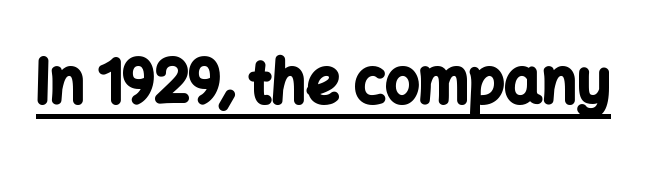
Q: Is the text bold? A: Yes.
Q: Is the text italic (slanted)? A: No, it is upright.
Q: Is the typeface a serif or a sans-serif typeface? A: Sans-serif.
Q: Is the text underlined? A: Yes.
Q: Is the spacing between letters normal or unusually wide? A: Normal.
Q: Width (condensed, normal, or wide)? A: Normal.
Q: Stroke contrast? A: Low.
Q: x-height? A: Medium.
Q: Monospaced? A: No.
